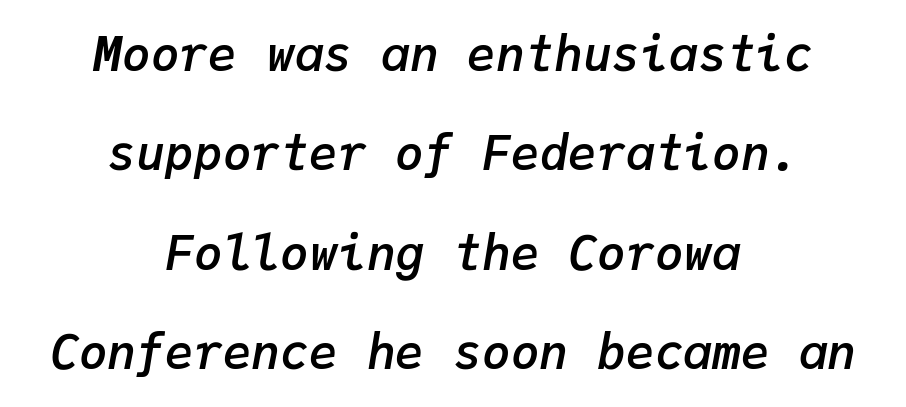
Is this a fixed-width face? Yes — each glyph sits in an identical cell. Notice the wide empty band between every row — that's loose leading. Spacing between characters is what you'd get straight out of the box. The text carries the slant typical of an italic or oblique font. Horizontal alignment here is central, giving a formal, balanced look.
